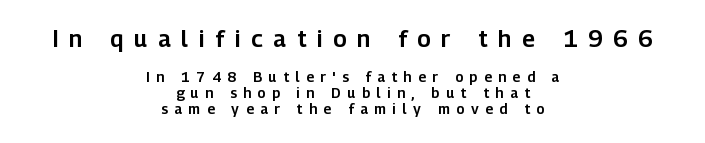
The image shows 23 px text type, upright; set centered, tight line spacing (1.13x), unusually wide letter spacing (+0.47 em), not underlined; the first (top) block is 1.64x larger.
